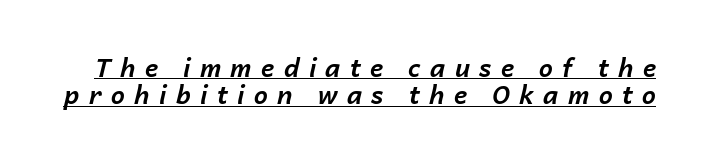
Does a line run under the words? Yes, clearly. The axis of the letterforms is tilted away from vertical. The face used here has the dense, thick strokes of a bold. What's the leading like? Squeezed, with rows nearly overlapping.
